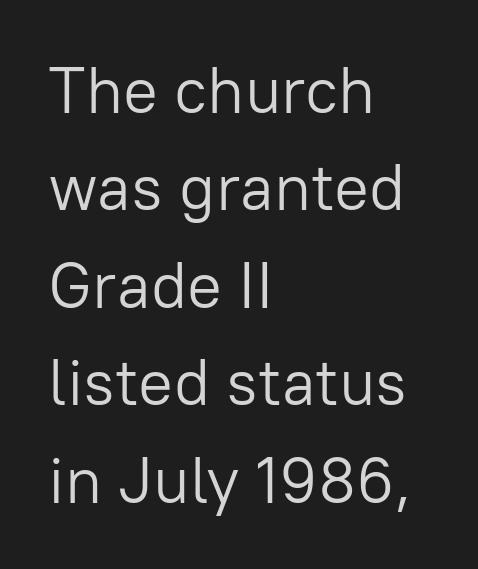
The face used here is proportionally spaced, like ordinary book or web type. Unmarked baselines from the first word to the last. Typeset ragged right — the left edge is the straight one. I'd call this a sans setting — the letters go barefoot. Weight: in the light-to-regular range. If you measured baseline to baseline, you'd find a middling distance.
